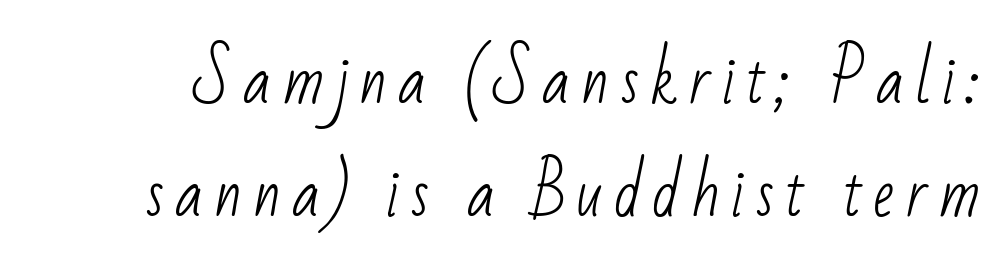
{"serif": "no", "bold": "no", "weight": "light", "width": "condensed", "stroke_contrast": "low", "x_height": "small", "monospaced": "no", "underline": "no", "line_spacing_ratio": 1.8, "glyph_px": 63}
